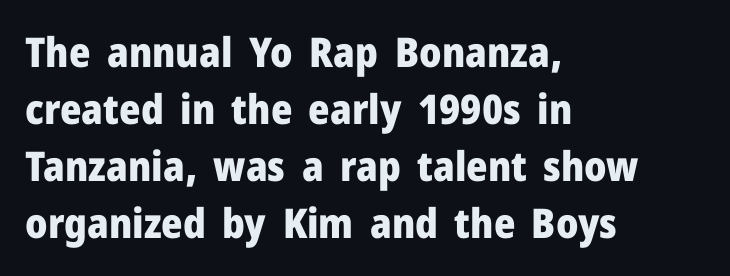
Q: Is the text bold? A: Yes.
Q: Is the text italic (slanted)? A: No, it is upright.
Q: Is the typeface a serif or a sans-serif typeface? A: Sans-serif.
Q: Is the text underlined? A: No.
Q: How is the paragraph aligned? A: Left-aligned.
Q: Is the spacing between letters normal or unusually wide? A: Normal.
Q: Is the spacing between lines tight, normal or loose? A: Normal.
Q: Width (condensed, normal, or wide)? A: Normal.
Q: Stroke contrast? A: Low.
Q: x-height? A: Medium.
Q: Monospaced? A: No.
